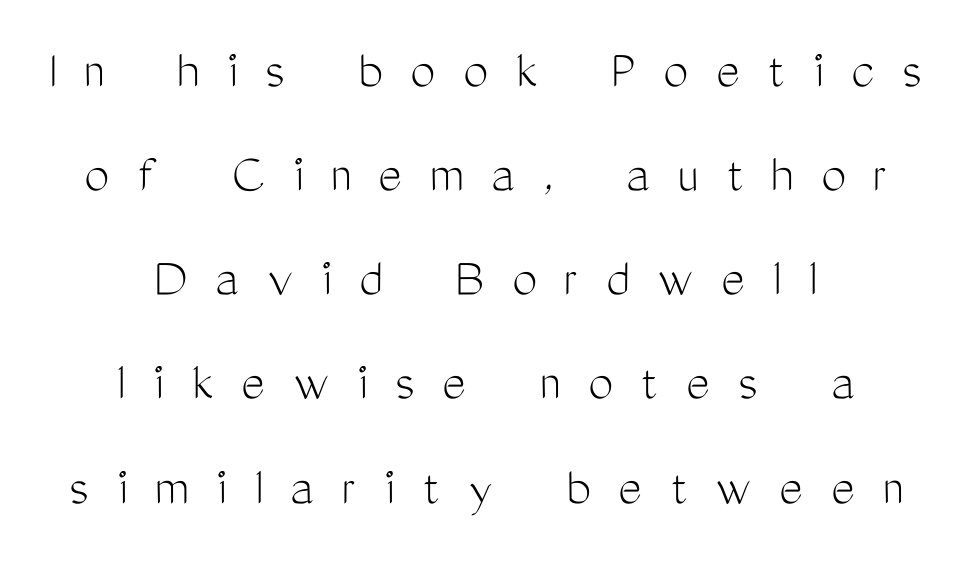
Unmarked baselines from the first word to the last. Serif or sans? Sans — the stroke terminals are bare. The passage shown is typed in a proportional face where columns would drift. Neither beginnings nor endings align; midpoints do. The face used here is rendered with a markedly widened letterfit.
